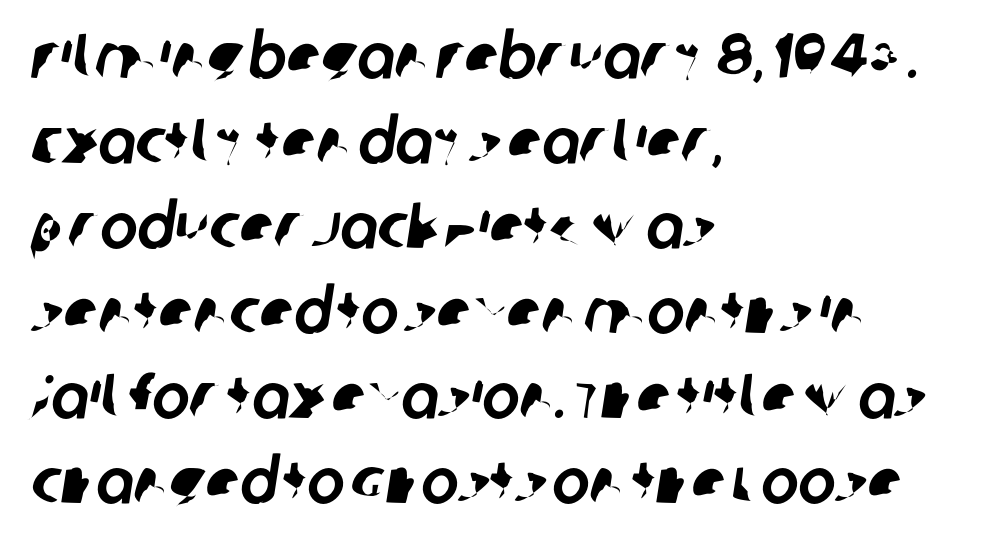
{"serif": "no", "width": "normal", "stroke_contrast": "low", "x_height": "large", "monospaced": "no", "underline": "no", "align": "left", "line_spacing": "normal", "line_spacing_ratio": 1.35, "letter_spacing": "normal", "letter_spacing_em": 0.0, "glyph_px": 63}
